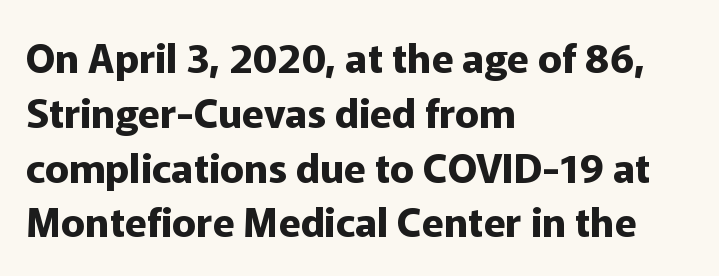
The image shows 40 px bold sans-serif type, upright; set left-aligned, normal line spacing (1.37x), normal letter spacing, not underlined; low stroke contrast and a medium x-height.
